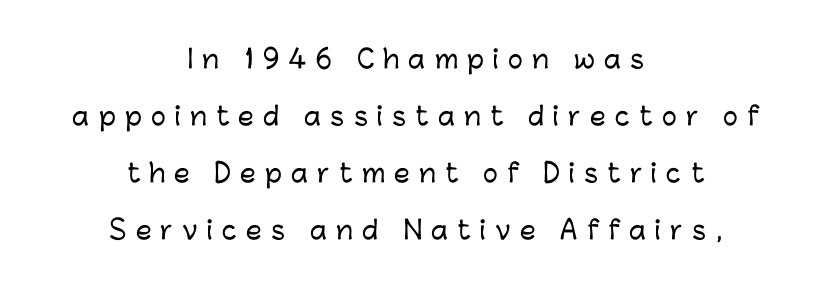
Loose tracking; the words dissolve into strings of separated letters. Notice how the passage keeps no hard edge, just a central spine. Leading: increased. Designer's note — italics off, roman on.
